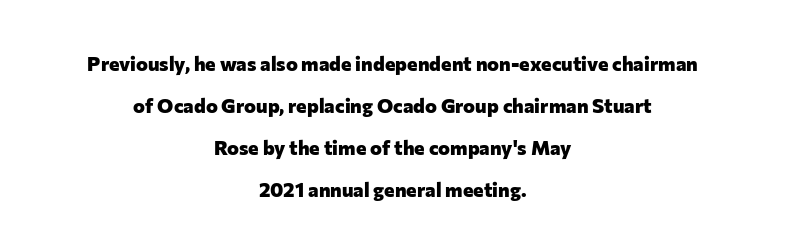
Interline gaps are noticeably wide in this sample. In terms of weight, the rendering is a true, heavy bold. Is there any slant? The stems are plumb. The passage shown has conventional tracking throughout. Each row of text sits above clean, open space. Short and long lines alike share a common midpoint.
